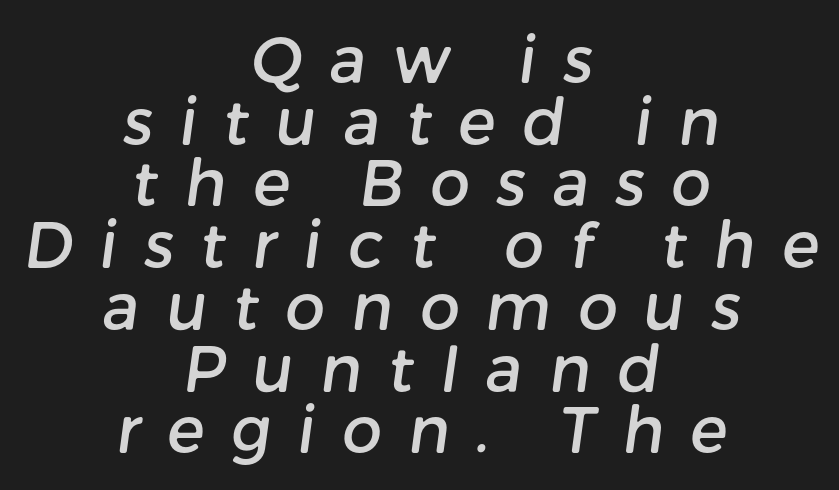
The image shows 63 px sans-serif type; set centered, tight line spacing (0.98x), unusually wide letter spacing (+0.42 em), not underlined; low stroke contrast and a medium x-height.
